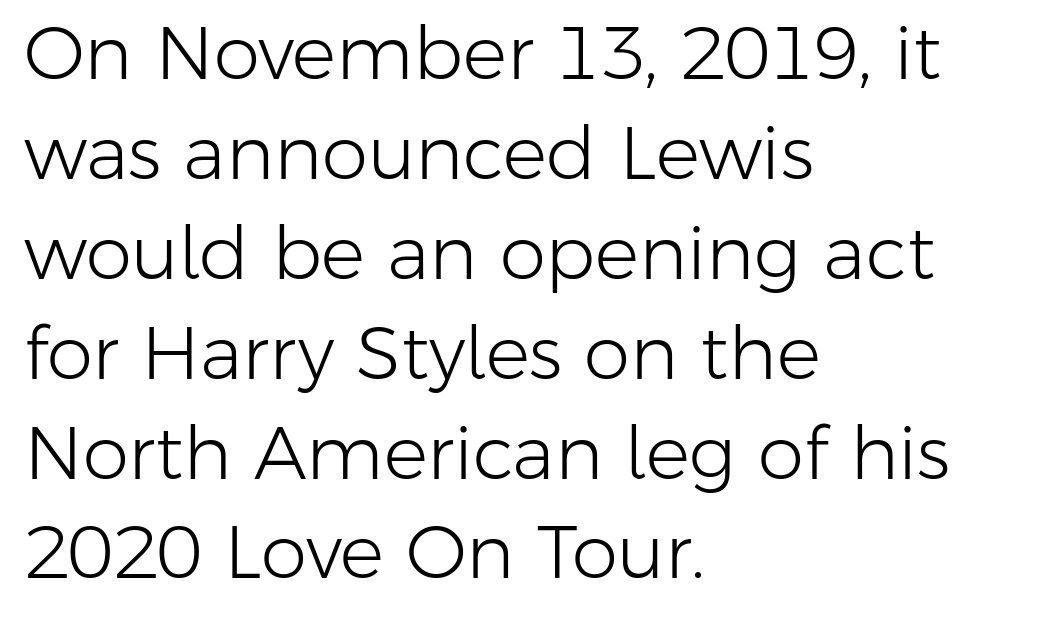
Q: Is the text bold? A: No.
Q: Is the text italic (slanted)? A: No, it is upright.
Q: Is the typeface a serif or a sans-serif typeface? A: Sans-serif.
Q: Is the text underlined? A: No.
Q: How is the paragraph aligned? A: Left-aligned.
Q: Is the spacing between letters normal or unusually wide? A: Normal.
Q: Is the spacing between lines tight, normal or loose? A: Normal.
Q: Width (condensed, normal, or wide)? A: Normal.
Q: Stroke contrast? A: Low.
Q: x-height? A: Medium.
Q: Monospaced? A: No.
